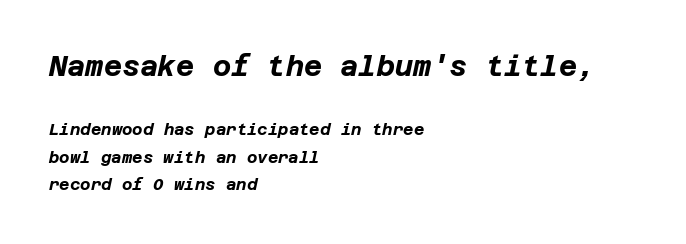
Q: Is the text bold? A: Yes.
Q: Is the text italic (slanted)? A: Yes, it leans right by about 12 degrees.
Q: Is the text underlined? A: No.
Q: How is the paragraph aligned? A: Left-aligned.
Q: Is the spacing between letters normal or unusually wide? A: Normal.
Q: Which block of text is set in a larger size, the first (top) or the second (bottom)? A: The first (top) one.
Q: Width (condensed, normal, or wide)? A: Normal.
Q: Stroke contrast? A: Low.
Q: x-height? A: Large.
